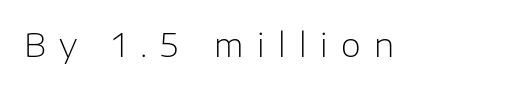
The image shows 32 px light sans-serif type, upright; set unusually wide letter spacing (+0.42 em), not underlined; low stroke contrast and a medium x-height.
